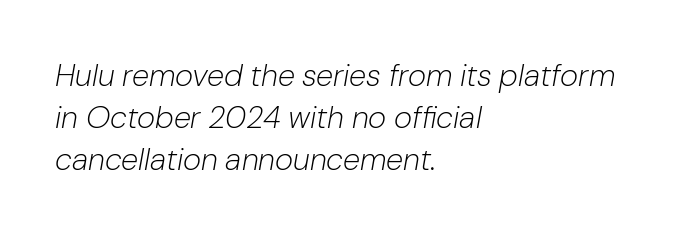
The image shows 31 px light type, italic (leaning right); set left-aligned, normal line spacing (1.35x), normal letter spacing, not underlined; low stroke contrast and a medium x-height.
